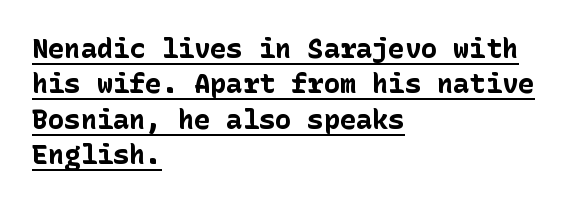
The image shows 27 px bold type, upright; set left-aligned, normal line spacing (1.31x), normal letter spacing, underlined.
